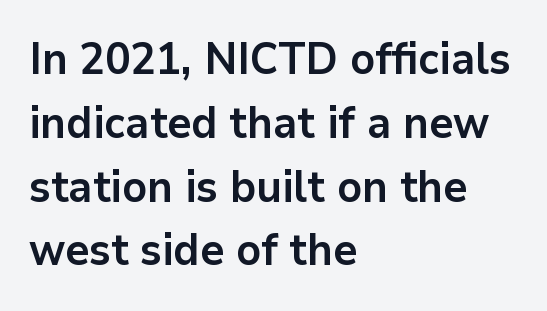
The image shows 44 px bold sans-serif type, upright; set left-aligned, normal line spacing (1.45x), normal letter spacing, not underlined; low stroke contrast and a medium x-height.
